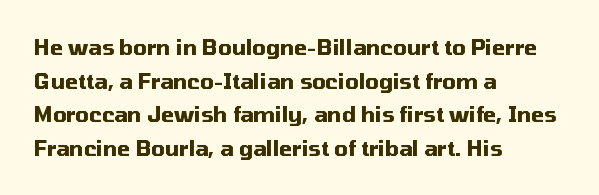
{"italic": "no", "bold": "yes", "underline": "no", "align": "left", "line_spacing": "normal", "line_spacing_ratio": 1.6, "letter_spacing": "normal", "letter_spacing_em": 0.0, "glyph_px": 21}
